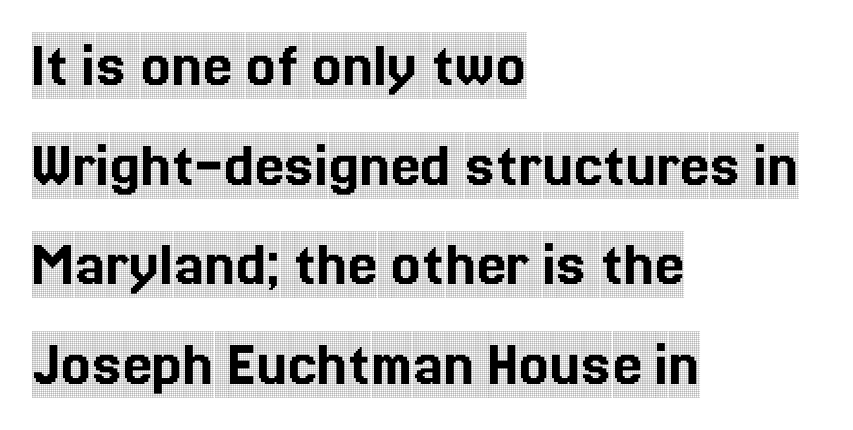
Q: Is the text italic (slanted)? A: No, it is upright.
Q: Is the typeface a serif or a sans-serif typeface? A: Serif.
Q: Is the text underlined? A: No.
Q: How is the paragraph aligned? A: Left-aligned.
Q: Is the spacing between letters normal or unusually wide? A: Normal.
Q: Is the spacing between lines tight, normal or loose? A: Normal.
Q: Width (condensed, normal, or wide)? A: Condensed.
Q: x-height? A: Large.
Q: Monospaced? A: No.
